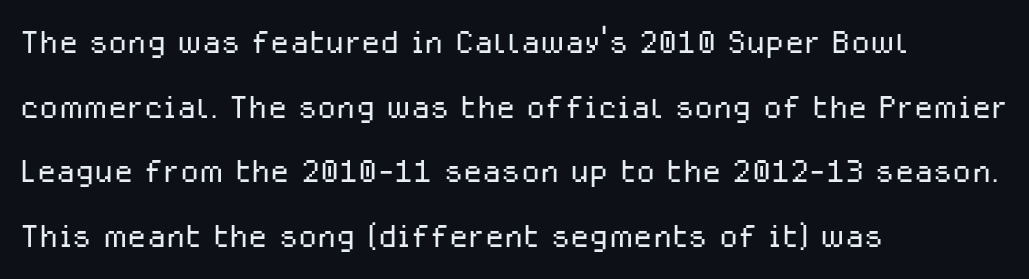
{"serif": "no", "italic": "no", "bold": "no", "weight": "light", "width": "normal", "stroke_contrast": "low", "x_height": "medium", "monospaced": "no", "underline": "no", "align": "left", "line_spacing": "normal", "line_spacing_ratio": 1.47, "letter_spacing": "normal", "letter_spacing_em": 0.0, "glyph_px": 44}
